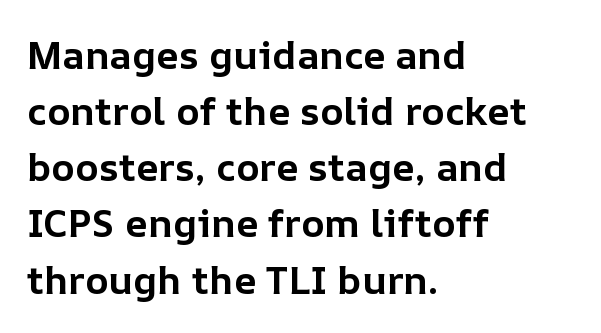
The image shows 39 px bold type, upright; set left-aligned, normal line spacing (1.44x), normal letter spacing, not underlined; low stroke contrast and a medium x-height.
